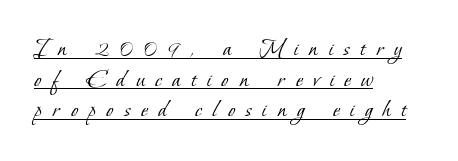
Q: Is the text bold? A: No.
Q: Is the text underlined? A: Yes.
Q: How is the paragraph aligned? A: Left-aligned.
Q: Is the spacing between letters normal or unusually wide? A: Unusually wide.
